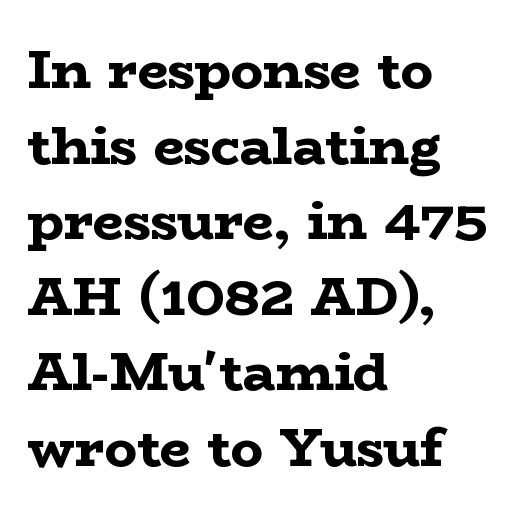
The image shows 54 px bold, wide serif type, upright; set left-aligned, normal line spacing (1.4x), normal letter spacing, not underlined; low stroke contrast and a medium x-height.
